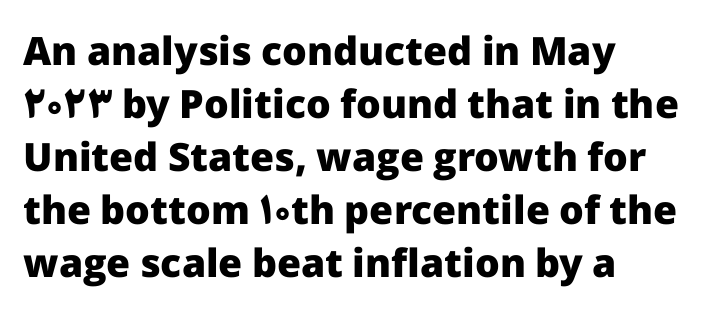
{"serif": "no", "italic": "no", "bold": "yes", "weight": "heavy", "width": "normal", "stroke_contrast": "low", "x_height": "medium", "monospaced": "no", "underline": "no", "align": "left", "line_spacing": "normal", "line_spacing_ratio": 1.36, "letter_spacing": "normal", "letter_spacing_em": 0.0, "glyph_px": 39}
